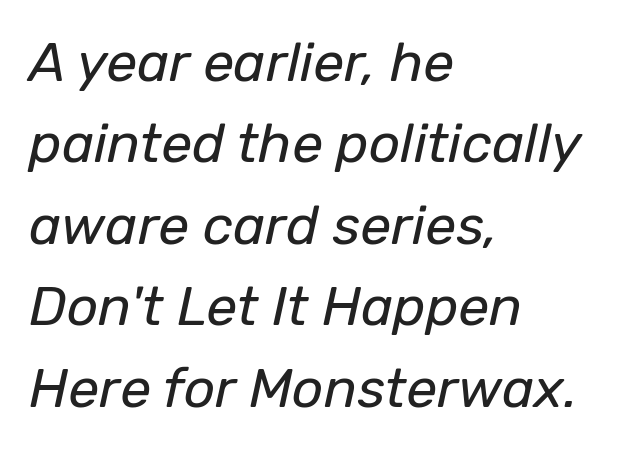
{"italic": "yes", "lean": "right", "slant_degrees": 12, "bold": "no", "weight": "regular", "width": "normal", "stroke_contrast": "low", "x_height": "medium", "monospaced": "no", "underline": "no", "align": "left", "line_spacing": "normal", "line_spacing_ratio": 1.48, "letter_spacing": "normal", "letter_spacing_em": 0.0, "glyph_px": 55}
